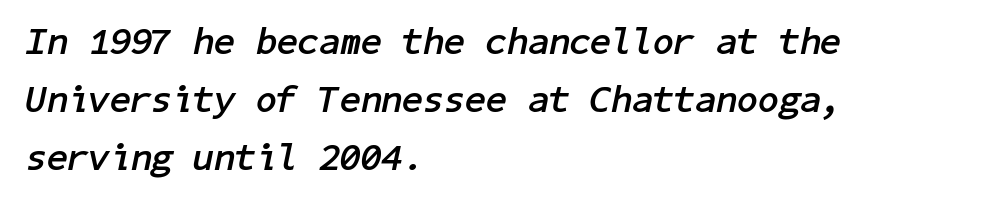
If you measured baseline to baseline, you'd find a middling distance. Descender tails drop into unmarked territory. The typesetting leans heavy: a genuine bold. Each line starts at the same left margin while the right side varies.
